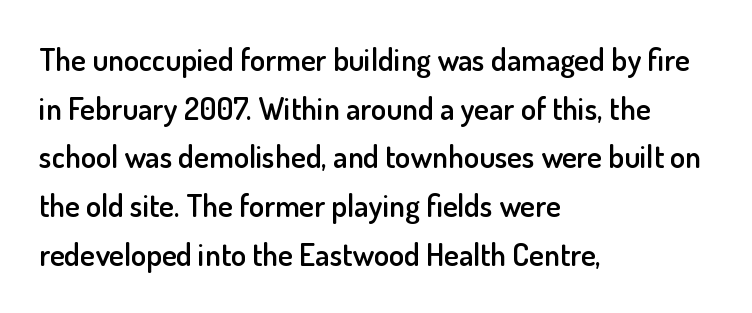
Q: Is the text bold? A: Semi-bold.
Q: Is the text italic (slanted)? A: No, it is upright.
Q: Is the typeface a serif or a sans-serif typeface? A: Sans-serif.
Q: Is the text underlined? A: No.
Q: How is the paragraph aligned? A: Left-aligned.
Q: Is the spacing between letters normal or unusually wide? A: Normal.
Q: Is the spacing between lines tight, normal or loose? A: Normal.
Q: Width (condensed, normal, or wide)? A: Normal.
Q: Stroke contrast? A: Low.
Q: x-height? A: Small.
Q: Monospaced? A: No.
